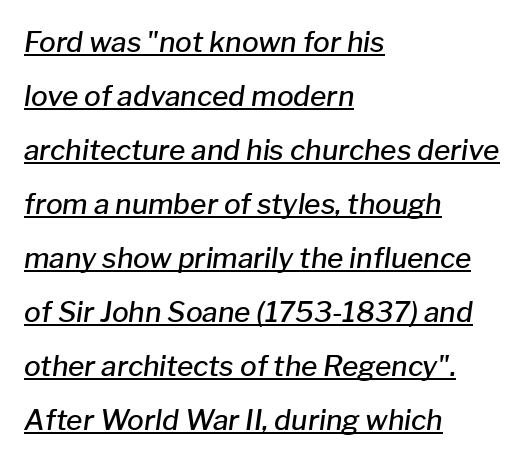
Words appear dense and cohesive because spacing is normal. You can tell it's italic because the verticals aren't actually vertical. Stroke thickness is moderately raised; the sample reads as semibold. Leftover space on each line is placed entirely after the last word. Spacing verdict: proportional, widths tailored to each character.
